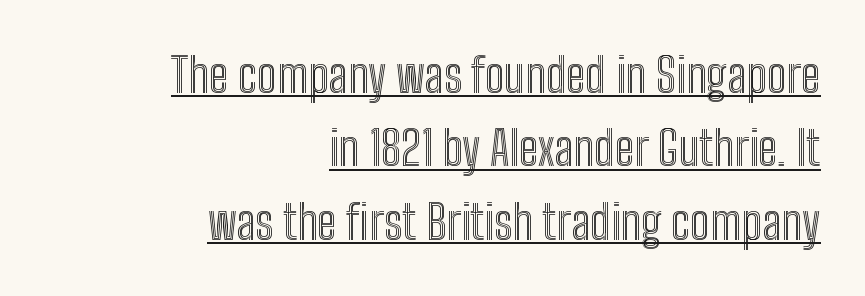
{"italic": "no", "width": "condensed", "x_height": "medium", "monospaced": "no", "underline": "yes", "align": "right", "line_spacing": "normal", "line_spacing_ratio": 1.53, "letter_spacing": "normal", "letter_spacing_em": 0.0, "glyph_px": 48}
